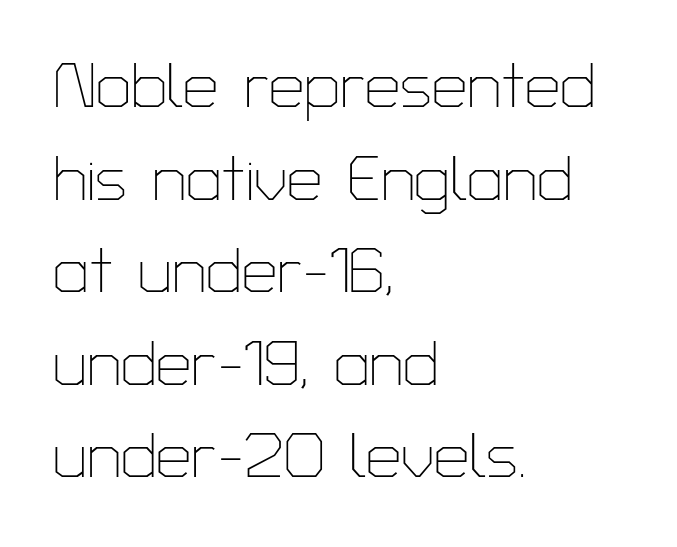
The image shows 63 px thin sans-serif type, upright; set left-aligned, normal line spacing (1.47x), normal letter spacing, not underlined; low stroke contrast and a medium x-height.
